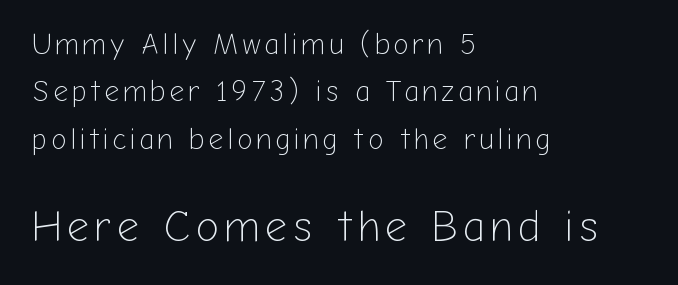
The letters advance in unequal steps, a hallmark of proportional type. Nothing sits at the stroke ends, so this counts as sans-serif. This rendering features lettering with no underline. The axis of the letterforms is exactly vertical. These glyphs show unthickened strokes, regular width or finer.
